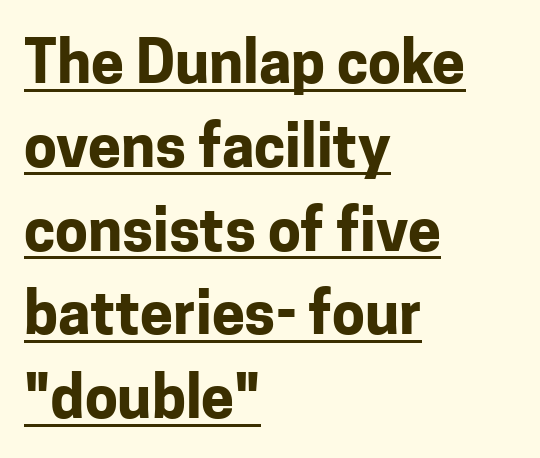
{"serif": "no", "italic": "no", "bold": "yes", "weight": "bold", "width": "normal", "stroke_contrast": "low", "x_height": "medium", "monospaced": "no", "underline": "yes", "align": "left", "line_spacing": "normal", "line_spacing_ratio": 1.42, "letter_spacing": "normal", "letter_spacing_em": 0.0, "glyph_px": 59}
